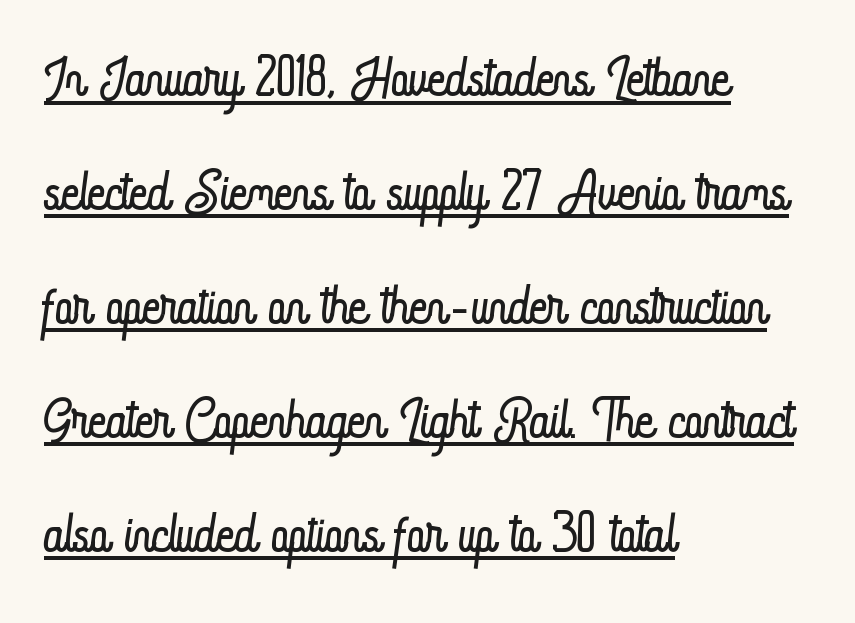
{"bold": "no", "weight": "light", "width": "condensed", "stroke_contrast": "low", "x_height": "small", "monospaced": "no", "underline": "yes", "align": "left", "line_spacing": "normal", "line_spacing_ratio": 1.46, "letter_spacing": "normal", "letter_spacing_em": 0.0, "glyph_px": 78}
